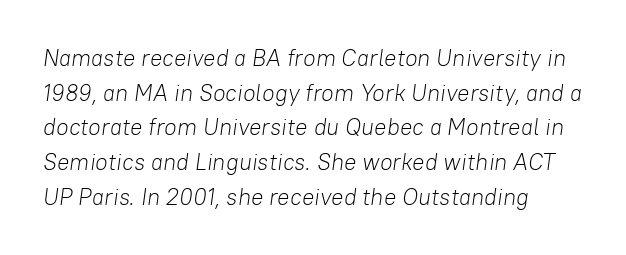
{"italic": "yes", "lean": "right", "slant_degrees": 8, "bold": "no", "underline": "no", "line_spacing": "normal", "line_spacing_ratio": 1.51, "letter_spacing": "normal", "letter_spacing_em": 0.0, "glyph_px": 23}
